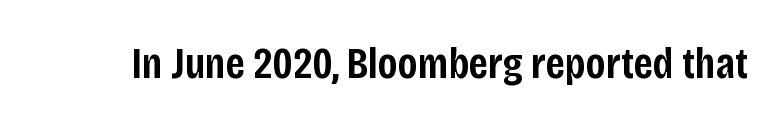
The image shows 45 px semibold, condensed sans-serif type, upright; set normal letter spacing, not underlined; low stroke contrast and a large x-height.
